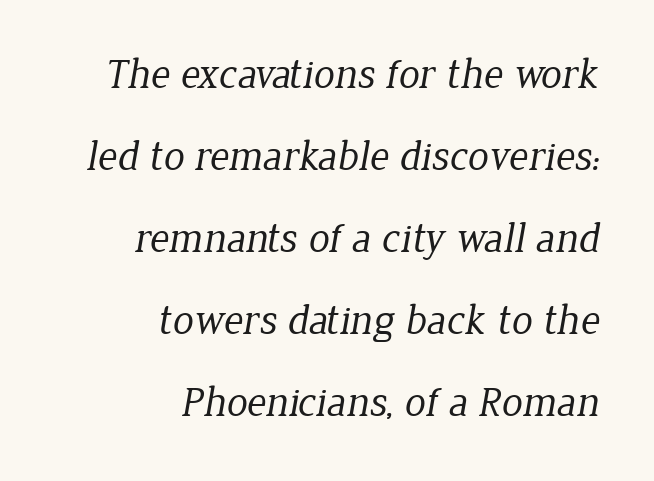
Think of a printed novel: that variable character pitch is what you see here. Letterform terminals end in serifs throughout the passage. The space beneath each line is pristine and unruled. In CSS terms this would be text-align: right. Students, observe: this is what heavily led, spacious text looks like.
